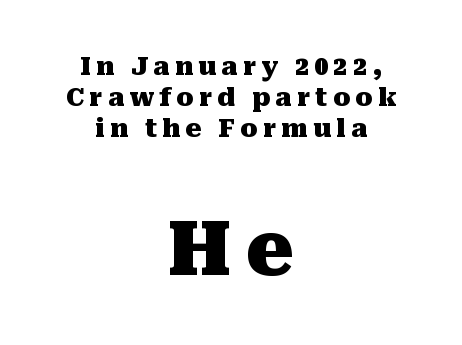
Q: Is the text bold? A: Yes.
Q: Is the text italic (slanted)? A: No, it is upright.
Q: Is the typeface a serif or a sans-serif typeface? A: Serif.
Q: Is the text underlined? A: No.
Q: How is the paragraph aligned? A: Centered.
Q: Is the spacing between letters normal or unusually wide? A: Unusually wide.
Q: Is the spacing between lines tight, normal or loose? A: Normal.
Q: Which block of text is set in a larger size, the first (top) or the second (bottom)? A: The second (bottom) one.
Q: Width (condensed, normal, or wide)? A: Normal.
Q: Stroke contrast? A: Medium.
Q: x-height? A: Medium.
Q: Monospaced? A: No.
